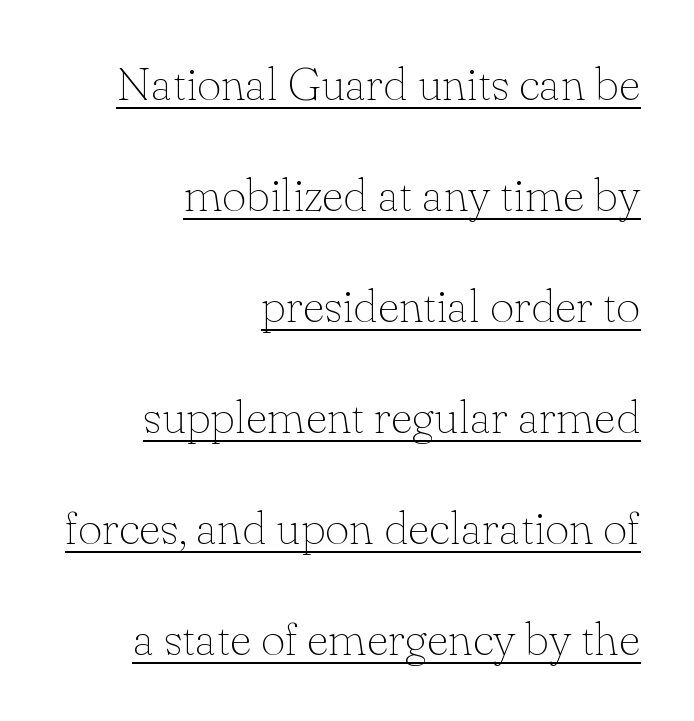
The image shows 47 px thin serif type, upright; set right-aligned, loose line spacing (2.36x), normal letter spacing, underlined; low stroke contrast and a small x-height.
